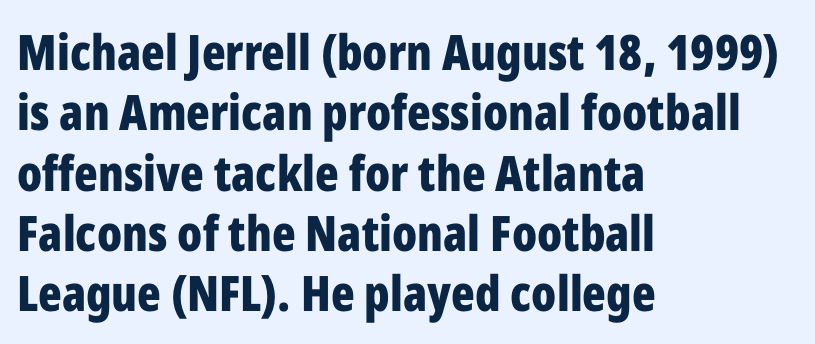
Inter-character spacing is left at the font's built-in metrics. Typesetter's note: full bold, strokes at maximum text heaviness. Anything drawn beneath the words? Only blank space. The face used here is proportionally spaced, like ordinary book or web type. Regarding serifs, this sample does without them.
